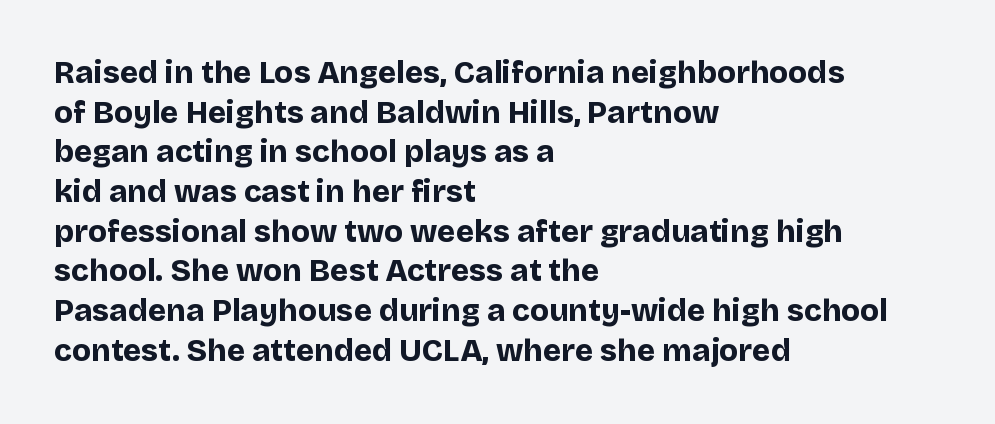
Q: Is the text bold? A: Yes.
Q: Is the text italic (slanted)? A: No, it is upright.
Q: Is the typeface a serif or a sans-serif typeface? A: Sans-serif.
Q: Is the text underlined? A: No.
Q: How is the paragraph aligned? A: Left-aligned.
Q: Is the spacing between letters normal or unusually wide? A: Normal.
Q: Is the spacing between lines tight, normal or loose? A: Normal.
Q: Width (condensed, normal, or wide)? A: Normal.
Q: Stroke contrast? A: Low.
Q: x-height? A: Large.
Q: Monospaced? A: No.
